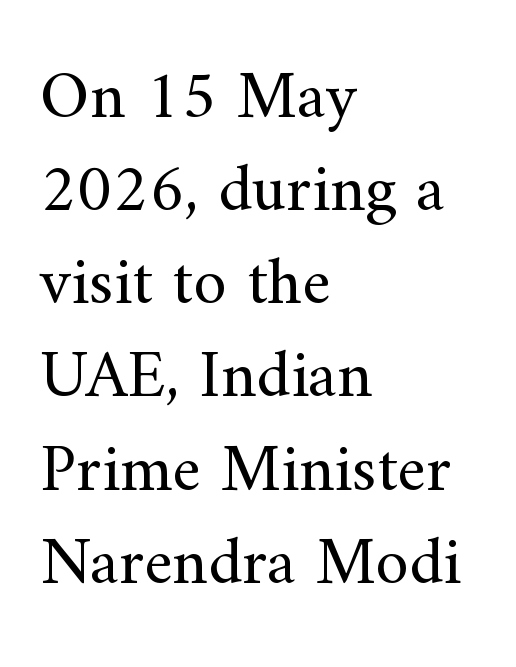
{"serif": "yes", "italic": "no", "bold": "no", "weight": "regular", "width": "normal", "stroke_contrast": "medium", "x_height": "small", "monospaced": "no", "underline": "no", "align": "left", "line_spacing": "normal", "line_spacing_ratio": 1.37, "letter_spacing": "normal", "letter_spacing_em": 0.0, "glyph_px": 68}
